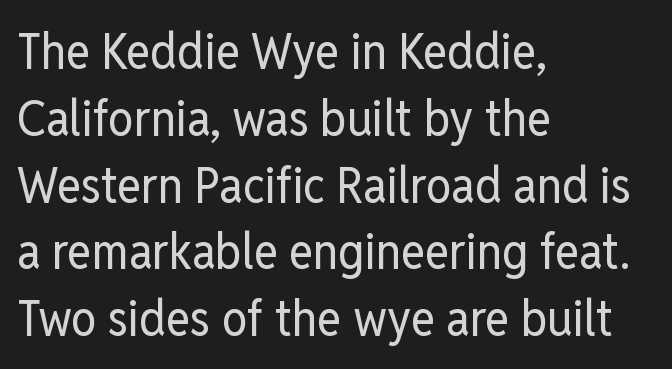
The image shows 51 px regular-weight, condensed sans-serif type, upright; set left-aligned, normal line spacing (1.31x), normal letter spacing, not underlined; low stroke contrast and a medium x-height.
